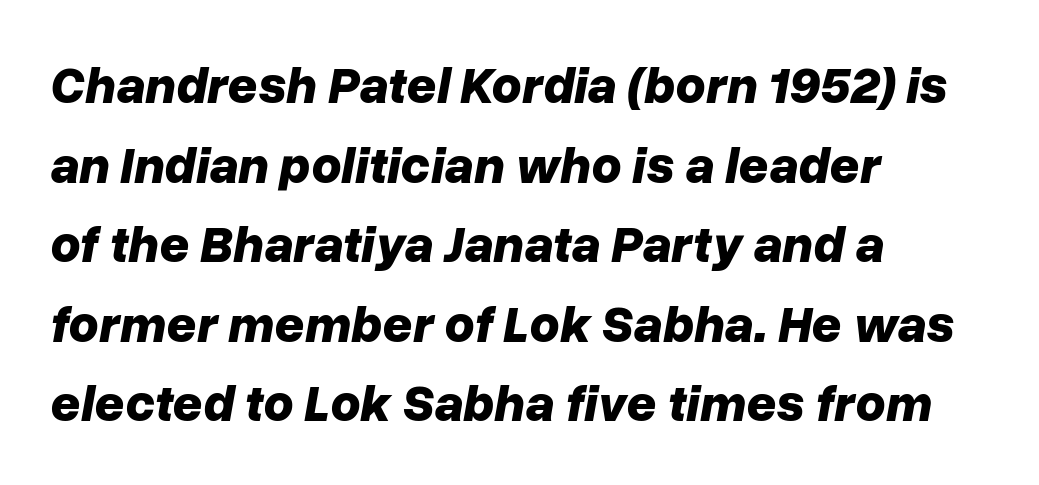
{"italic": "yes", "lean": "right", "slant_degrees": 10, "bold": "yes", "weight": "bold", "width": "normal", "stroke_contrast": "low", "x_height": "medium", "monospaced": "no", "underline": "no", "align": "left", "line_spacing": "normal", "line_spacing_ratio": 1.53, "letter_spacing": "normal", "letter_spacing_em": 0.0, "glyph_px": 52}
